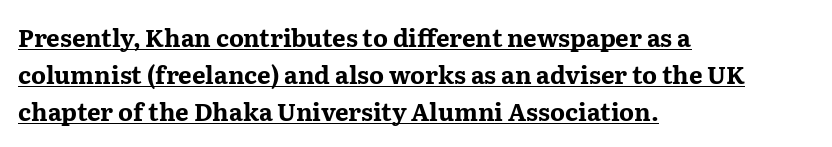
The image shows 24 px bold type, upright; set left-aligned, normal line spacing (1.54x), normal letter spacing, underlined.
